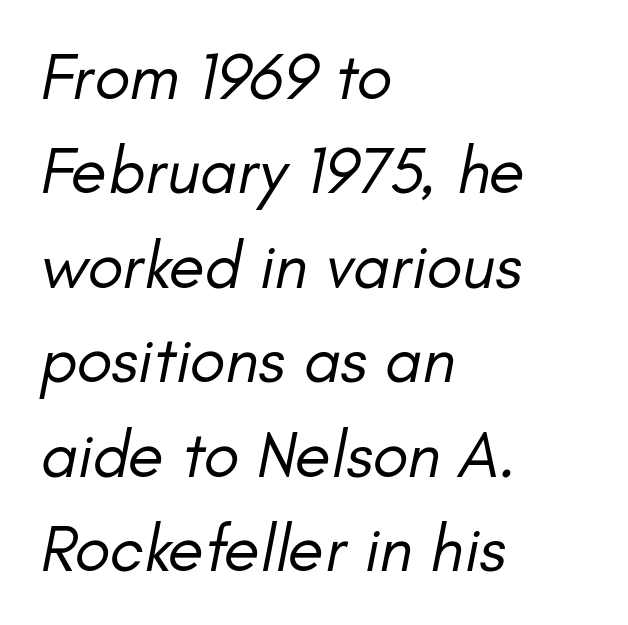
The image shows 66 px regular-weight type, italic (leaning right); set left-aligned, normal line spacing (1.43x), normal letter spacing, not underlined; low stroke contrast and a small x-height.
